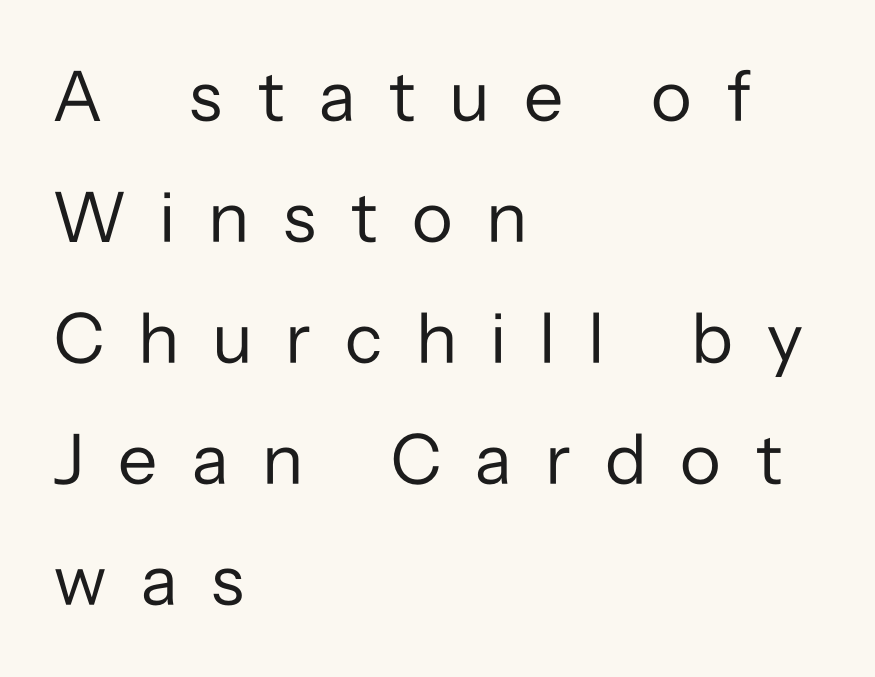
The image shows 72 px regular-weight sans-serif type, upright; set left-aligned, normal line spacing (1.68x), unusually wide letter spacing (+0.48 em), not underlined; low stroke contrast and a medium x-height.
